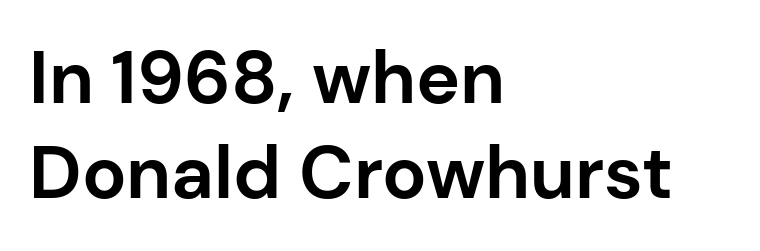
Q: Is the text bold? A: Yes.
Q: Is the text italic (slanted)? A: No, it is upright.
Q: Is the typeface a serif or a sans-serif typeface? A: Sans-serif.
Q: Is the text underlined? A: No.
Q: How is the paragraph aligned? A: Left-aligned.
Q: Is the spacing between letters normal or unusually wide? A: Normal.
Q: Is the spacing between lines tight, normal or loose? A: Normal.
Q: Width (condensed, normal, or wide)? A: Normal.
Q: Stroke contrast? A: Low.
Q: x-height? A: Medium.
Q: Monospaced? A: No.
